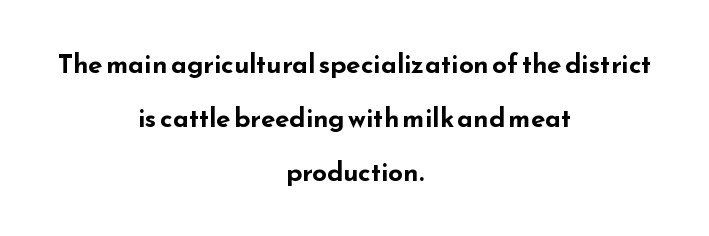
Q: Is the text bold? A: Yes.
Q: Is the text italic (slanted)? A: No, it is upright.
Q: Is the text underlined? A: No.
Q: How is the paragraph aligned? A: Centered.
Q: Is the spacing between letters normal or unusually wide? A: Normal.
Q: Is the spacing between lines tight, normal or loose? A: Loose.
